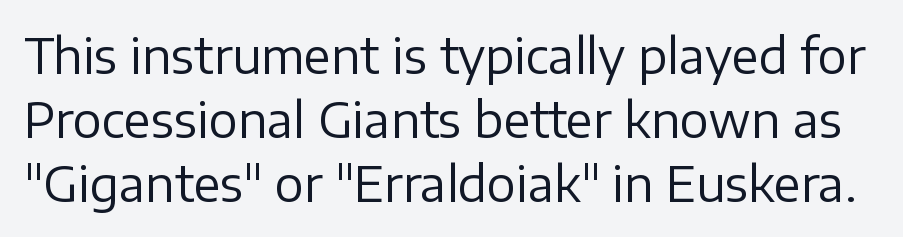
Rule under the text: the space is simply empty. Stroke terminals: plain, sans-serif. The letters stand straight up with perfectly vertical stems. These glyphs show unthickened strokes, regular width or finer. What's the leading like? Ordinary, nothing unusual.
